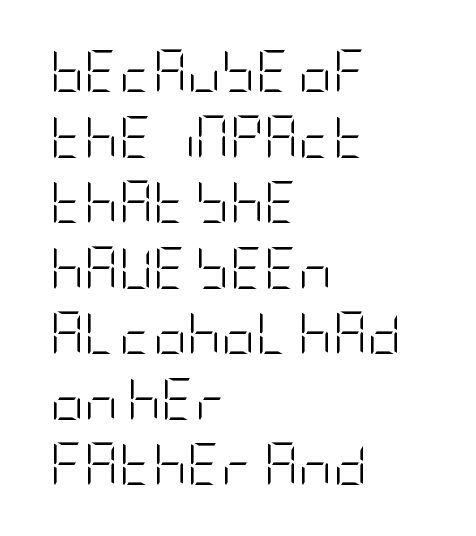
Q: Is the text bold? A: No.
Q: Is the text italic (slanted)? A: No, it is upright.
Q: Is the typeface a serif or a sans-serif typeface? A: Sans-serif.
Q: Is the text underlined? A: No.
Q: How is the paragraph aligned? A: Left-aligned.
Q: Is the spacing between letters normal or unusually wide? A: Normal.
Q: Is the spacing between lines tight, normal or loose? A: Normal.
Q: Width (condensed, normal, or wide)? A: Condensed.
Q: Stroke contrast? A: Low.
Q: x-height? A: Large.
